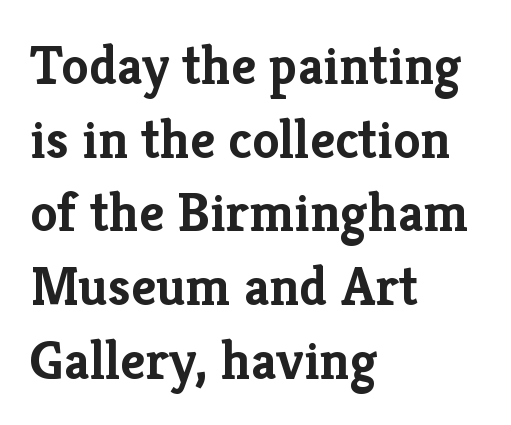
The image shows 55 px semibold serif type, upright; set left-aligned, normal line spacing (1.34x), normal letter spacing, not underlined; low stroke contrast and a medium x-height.
